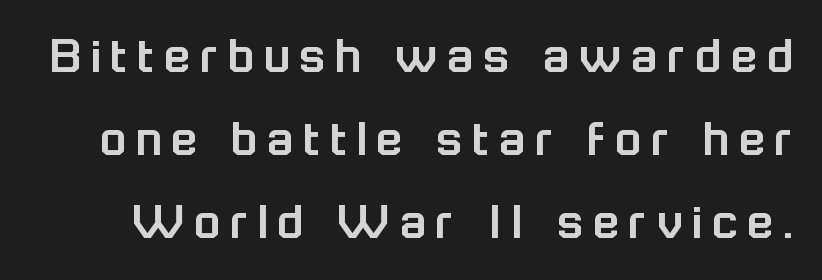
The image shows 55 px sans-serif type, upright; set normal line spacing (1.51x), not underlined; low stroke contrast and a medium x-height.
